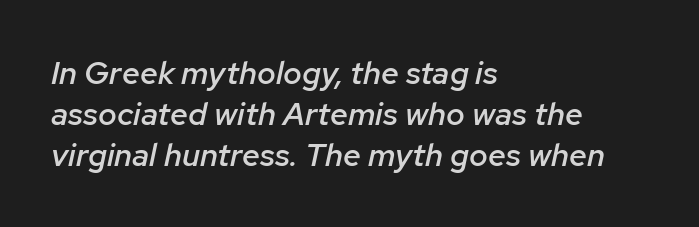
{"italic": "yes", "lean": "right", "slant_degrees": 12, "bold": "semi", "weight": "semibold", "width": "normal", "stroke_contrast": "low", "x_height": "medium", "monospaced": "no", "underline": "no", "align": "left", "line_spacing": "normal", "line_spacing_ratio": 1.28, "letter_spacing": "normal", "letter_spacing_em": 0.0, "glyph_px": 32}
